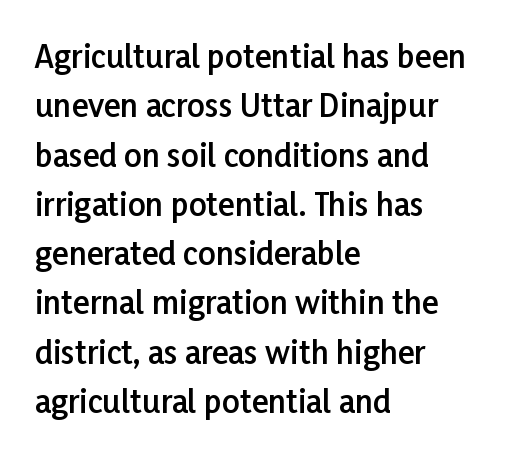
{"serif": "no", "italic": "no", "bold": "semi", "weight": "semibold", "width": "normal", "stroke_contrast": "low", "x_height": "medium", "monospaced": "no", "underline": "no", "align": "left", "line_spacing": "normal", "line_spacing_ratio": 1.59, "letter_spacing": "normal", "letter_spacing_em": 0.0, "glyph_px": 31}
